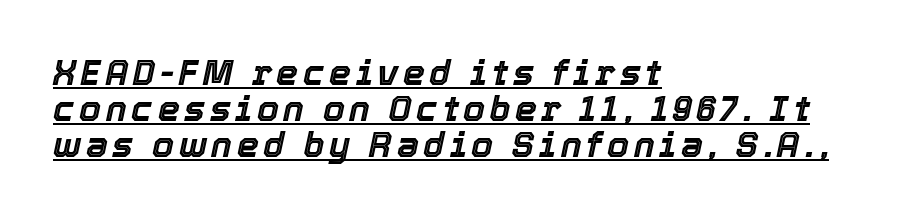
Q: Is the text italic (slanted)? A: Yes, it leans right by about 12 degrees.
Q: Is the text underlined? A: Yes.
Q: How is the paragraph aligned? A: Left-aligned.
Q: Is the spacing between lines tight, normal or loose? A: Tight.
Q: Width (condensed, normal, or wide)? A: Normal.
Q: x-height? A: Medium.
Q: Monospaced? A: No.
